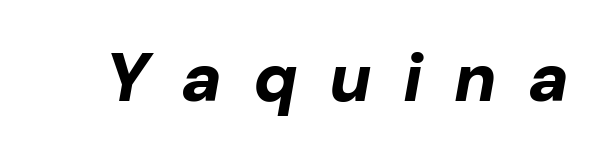
Q: Is the text bold? A: Yes.
Q: Is the text italic (slanted)? A: Yes, it leans right by about 10 degrees.
Q: Is the text underlined? A: No.
Q: Is the spacing between letters normal or unusually wide? A: Unusually wide.
Q: Width (condensed, normal, or wide)? A: Normal.
Q: Stroke contrast? A: Low.
Q: x-height? A: Medium.
Q: Monospaced? A: No.
